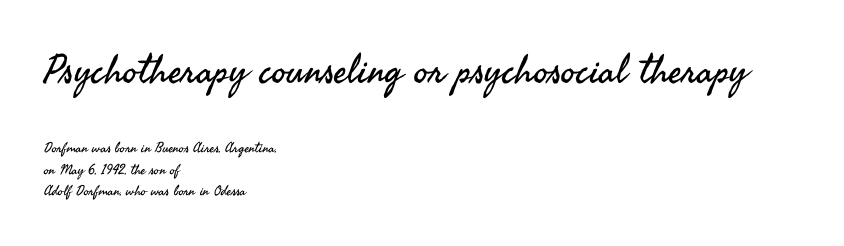
Q: Is the text bold? A: No.
Q: Is the text italic (slanted)? A: Yes.
Q: Is the typeface a serif or a sans-serif typeface? A: Sans-serif.
Q: Is the text underlined? A: No.
Q: How is the paragraph aligned? A: Left-aligned.
Q: Is the spacing between letters normal or unusually wide? A: Normal.
Q: Is the spacing between lines tight, normal or loose? A: Normal.
Q: Which block of text is set in a larger size, the first (top) or the second (bottom)? A: The first (top) one.
Q: Width (condensed, normal, or wide)? A: Normal.
Q: Stroke contrast? A: Medium.
Q: x-height? A: Small.
Q: Monospaced? A: No.
